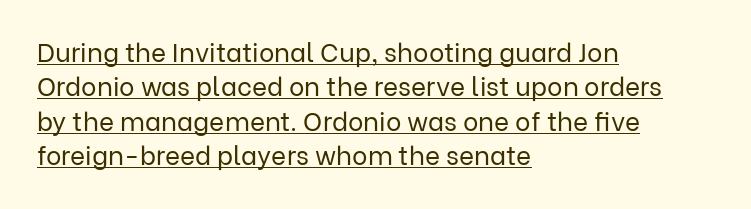
The image shows 26 px text type, upright; set left-aligned, normal line spacing (1.32x), normal letter spacing, underlined.
